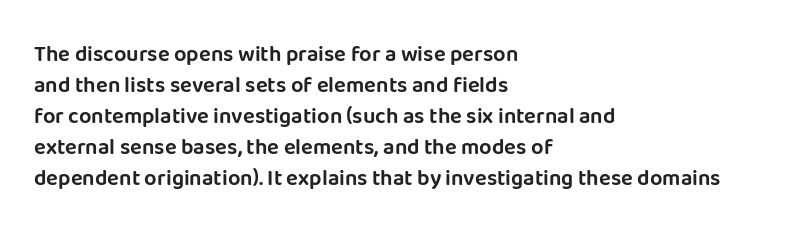
No italicization has been applied; the sample stays upright. The text block is weighted toward the left margin, trailing off unevenly rightward. Each row of text sits above clean, open space. Leading matches the norm, producing a regular column. Nobody touched the tracking dial on this one.
